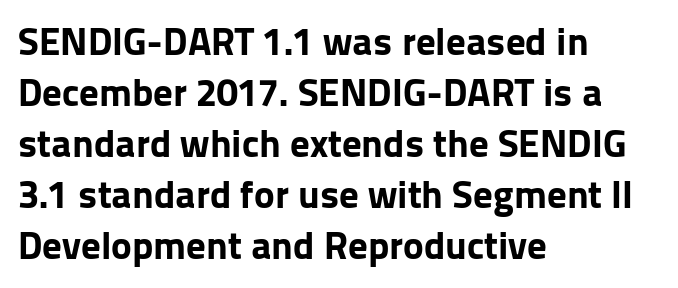
Which margin do the lines hug? The left one — the right edge is uneven. Varying glyph widths throughout — classic text-font behaviour. The specimen omits any rule beneath the text block's lines. Notice how descenders clear the ascenders below comfortably — that's standard leading.
